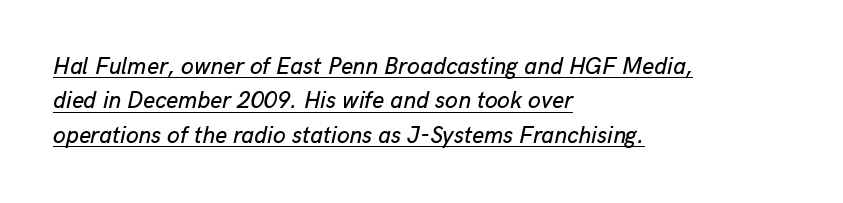
{"italic": "yes", "lean": "right", "slant_degrees": 13, "underline": "yes", "align": "left", "line_spacing": "normal", "line_spacing_ratio": 1.5, "letter_spacing": "normal", "letter_spacing_em": 0.0, "glyph_px": 23}
